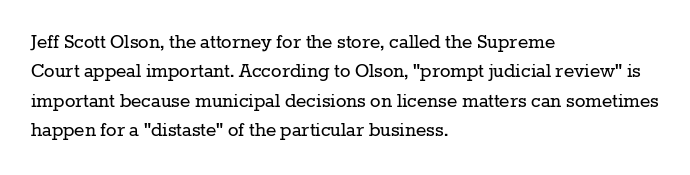
{"italic": "no", "bold": "no", "underline": "no", "align": "left", "line_spacing": "normal", "line_spacing_ratio": 1.34, "letter_spacing": "normal", "letter_spacing_em": 0.0, "glyph_px": 22}
